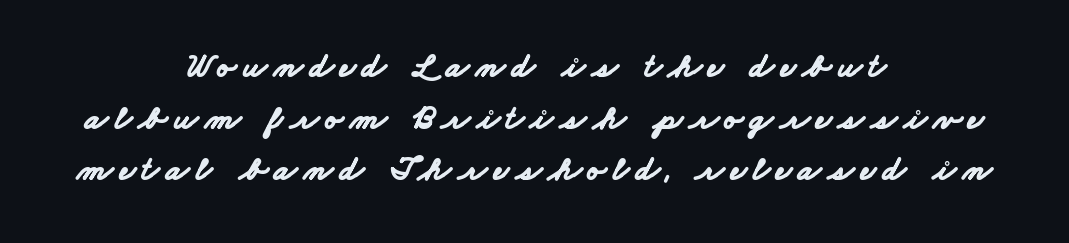
The image shows 34 px bold, wide sans-serif type; set centered, normal line spacing (1.52x), not underlined; low stroke contrast and a small x-height.
